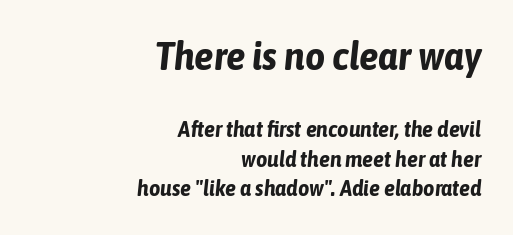
This sample has the flowing, uneven cadence of proportional lettering. Nothing unusual about the tracking: characters are spaced as the font intends. The initial chunk of copy outweighs the following chunk in type size. Is there much room between lines? A standard amount, neither cramped nor airy. As a designer I'd log this as weight 700, bold.
